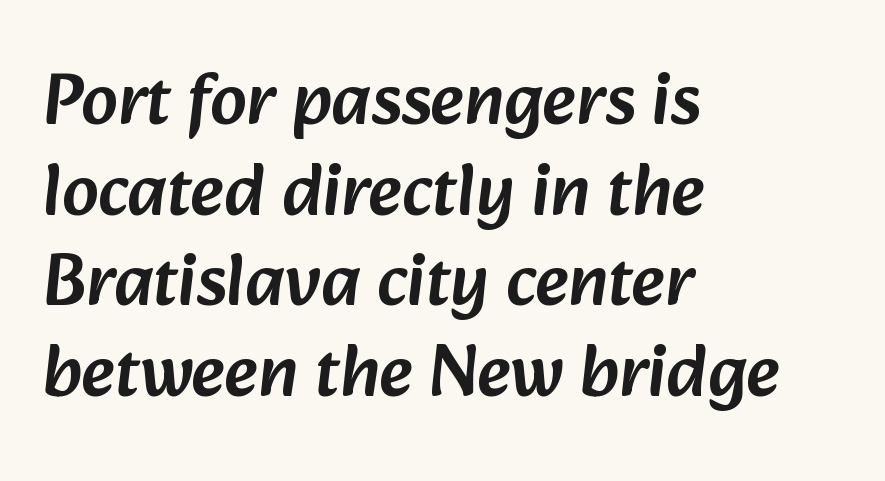
Q: Is the typeface a serif or a sans-serif typeface? A: Sans-serif.
Q: Is the text underlined? A: No.
Q: How is the paragraph aligned? A: Left-aligned.
Q: Is the spacing between letters normal or unusually wide? A: Normal.
Q: Width (condensed, normal, or wide)? A: Normal.
Q: Stroke contrast? A: Low.
Q: x-height? A: Medium.
Q: Monospaced? A: No.
